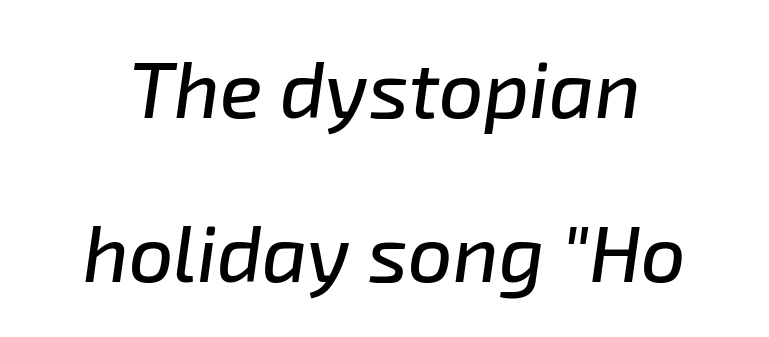
Q: Is the text italic (slanted)? A: Yes, it leans right by about 8 degrees.
Q: Is the text underlined? A: No.
Q: Is the spacing between letters normal or unusually wide? A: Normal.
Q: Is the spacing between lines tight, normal or loose? A: Loose.
Q: Width (condensed, normal, or wide)? A: Normal.
Q: Stroke contrast? A: Low.
Q: x-height? A: Medium.
Q: Monospaced? A: No.
